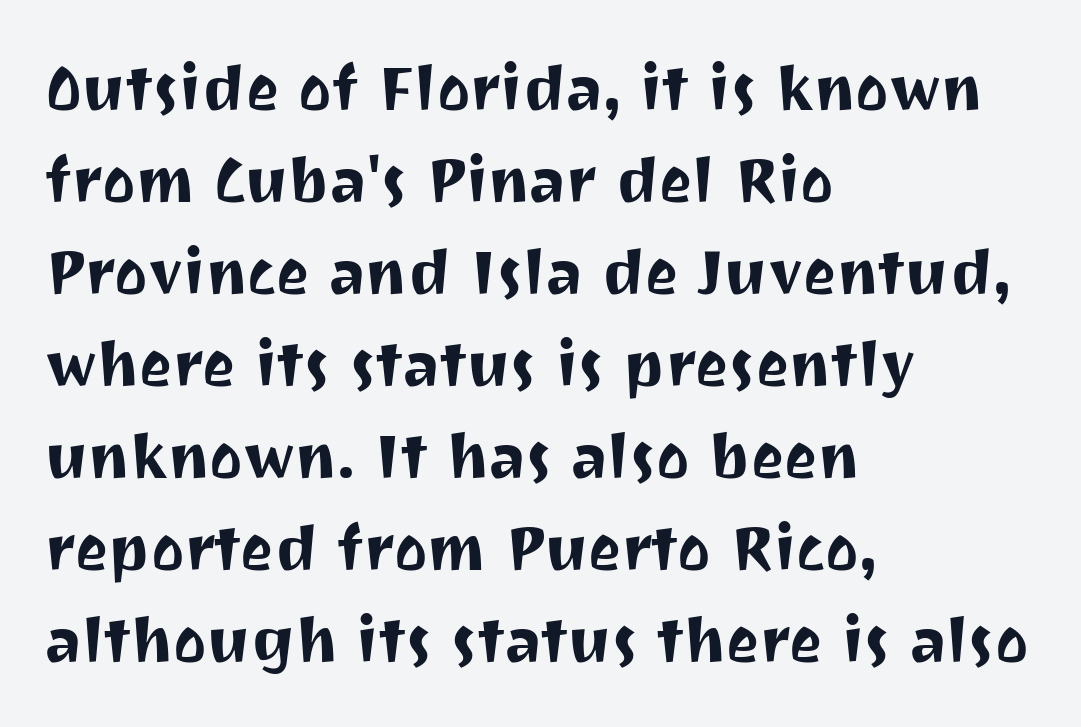
The rendering anchors every line to the left-hand side. The rendering uses natural spacing where letterforms have individual widths. Rendered with straight, roman letterforms. The rendering keeps characters at their native spacing. Note: no serifs on the glyphs. A typesetter would call this leading conventional body-copy spacing.
